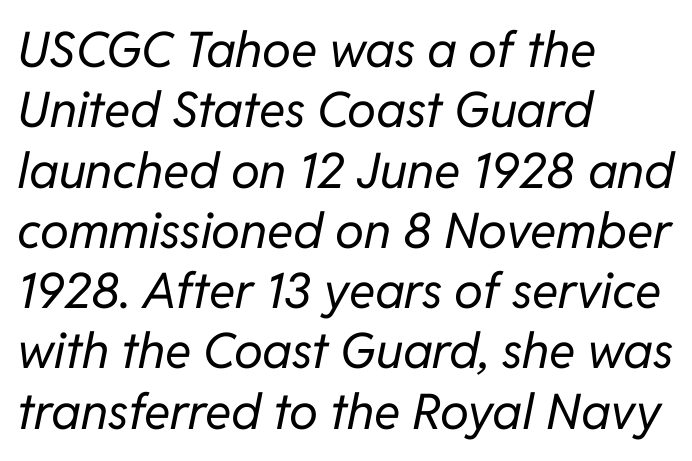
{"italic": "yes", "lean": "right", "slant_degrees": 11, "bold": "no", "weight": "regular", "width": "normal", "stroke_contrast": "low", "x_height": "medium", "monospaced": "no", "underline": "no", "align": "left", "line_spacing_ratio": 1.23, "letter_spacing": "normal", "letter_spacing_em": 0.0, "glyph_px": 49}
